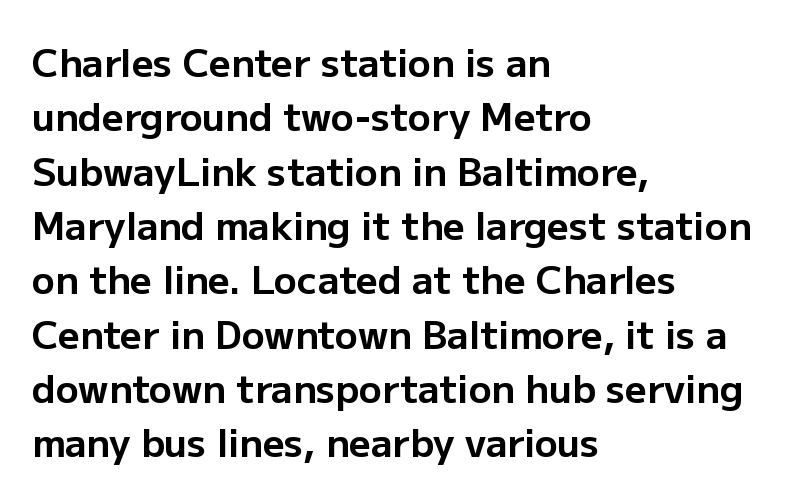
Q: Is the text bold? A: Yes.
Q: Is the text italic (slanted)? A: No, it is upright.
Q: Is the typeface a serif or a sans-serif typeface? A: Sans-serif.
Q: Is the text underlined? A: No.
Q: How is the paragraph aligned? A: Left-aligned.
Q: Is the spacing between letters normal or unusually wide? A: Normal.
Q: Is the spacing between lines tight, normal or loose? A: Normal.
Q: Width (condensed, normal, or wide)? A: Normal.
Q: Stroke contrast? A: Low.
Q: x-height? A: Medium.
Q: Monospaced? A: No.
